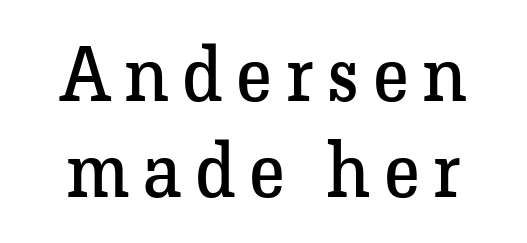
{"serif": "yes", "italic": "no", "bold": "no", "weight": "regular", "width": "normal", "stroke_contrast": "low", "x_height": "medium", "monospaced": "no", "underline": "no", "line_spacing": "normal", "line_spacing_ratio": 1.26, "glyph_px": 76}
